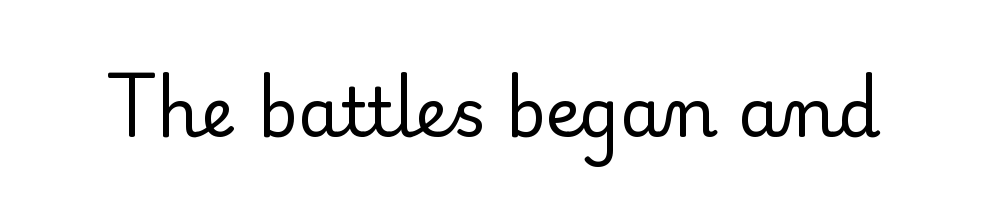
Q: Is the text bold? A: No.
Q: Is the text italic (slanted)? A: No, it is upright.
Q: Is the typeface a serif or a sans-serif typeface? A: Serif.
Q: Is the text underlined? A: No.
Q: Is the spacing between letters normal or unusually wide? A: Normal.
Q: Width (condensed, normal, or wide)? A: Normal.
Q: Stroke contrast? A: Low.
Q: x-height? A: Small.
Q: Monospaced? A: No.
